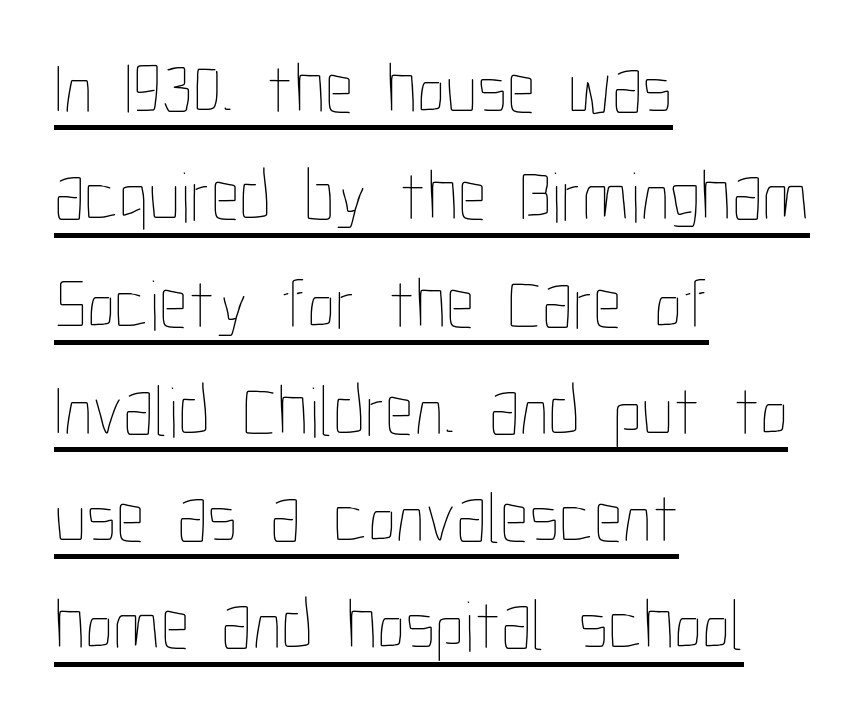
Check the space under the baseline: a stroke is drawn there. The compositor pushed each line to the left boundary. The letters sit at their default tracking, neither squeezed nor spread. Each letter keeps its own natural width here, so spacing adapts to shape.
